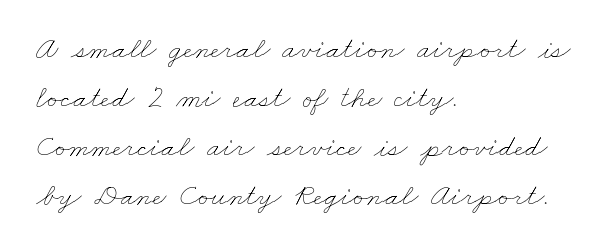
Q: Is the text bold? A: No.
Q: Is the text underlined? A: No.
Q: How is the paragraph aligned? A: Left-aligned.
Q: Is the spacing between letters normal or unusually wide? A: Normal.
Q: Is the spacing between lines tight, normal or loose? A: Normal.
Q: Width (condensed, normal, or wide)? A: Wide.
Q: Stroke contrast? A: Low.
Q: x-height? A: Small.
Q: Monospaced? A: No.
